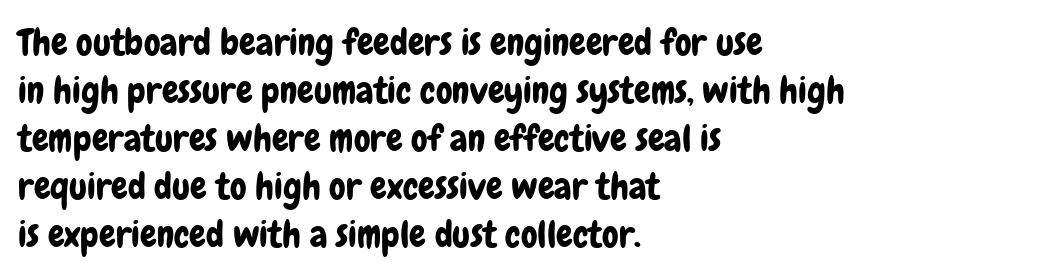
The image shows 37 px condensed sans-serif type, upright; set left-aligned, normal line spacing (1.3x), normal letter spacing, not underlined; low stroke contrast and a medium x-height.
